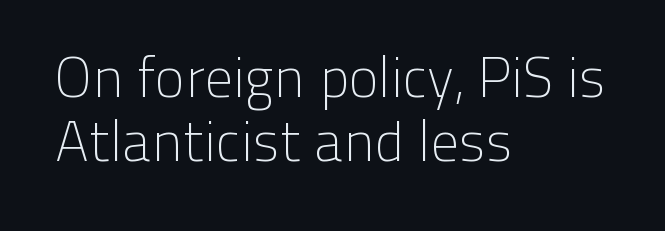
The image shows 56 px light sans-serif type, upright; set left-aligned, tight line spacing (1.15x), normal letter spacing, not underlined; low stroke contrast and a medium x-height.
